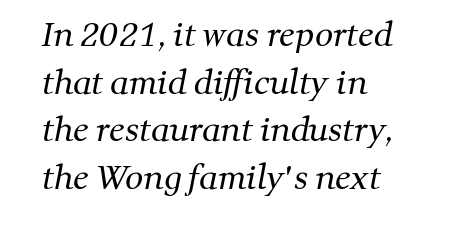
The image shows 32 px regular-weight serif type; set left-aligned, normal line spacing (1.49x), normal letter spacing, not underlined; medium stroke contrast and a medium x-height.
